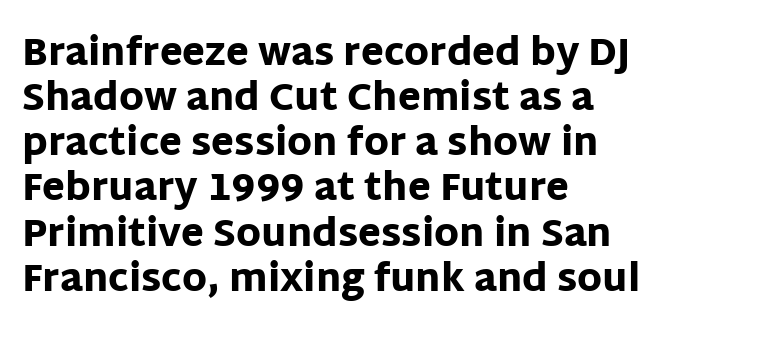
Standard letterfit; no display-style spreading of the glyphs. Strokes here are thick enough to call this a true bold. Vertical strokes here are truly vertical. The words here are not underlined.
